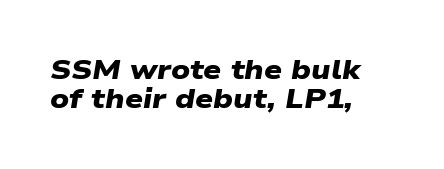
Q: Is the text bold? A: Yes.
Q: Is the typeface a serif or a sans-serif typeface? A: Sans-serif.
Q: Is the text underlined? A: No.
Q: How is the paragraph aligned? A: Left-aligned.
Q: Is the spacing between letters normal or unusually wide? A: Normal.
Q: Is the spacing between lines tight, normal or loose? A: Tight.
Q: Width (condensed, normal, or wide)? A: Wide.
Q: Stroke contrast? A: Low.
Q: x-height? A: Medium.
Q: Monospaced? A: No.
